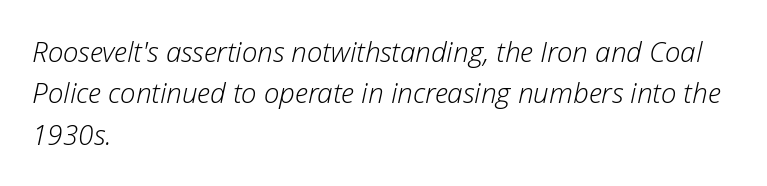
Q: Is the text bold? A: No.
Q: Is the text italic (slanted)? A: Yes, it leans right by about 12 degrees.
Q: Is the text underlined? A: No.
Q: How is the paragraph aligned? A: Left-aligned.
Q: Is the spacing between letters normal or unusually wide? A: Normal.
Q: Is the spacing between lines tight, normal or loose? A: Normal.
Q: Width (condensed, normal, or wide)? A: Normal.
Q: Stroke contrast? A: Low.
Q: x-height? A: Medium.
Q: Monospaced? A: No.
